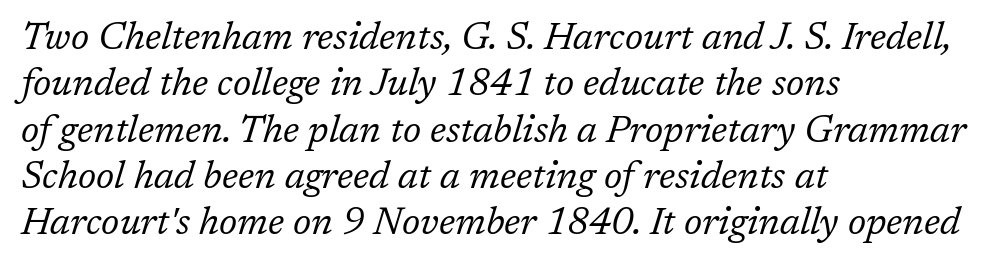
Is the type slanted? Yes — the strokes lean at a clear angle. Notice how the passage keeps a crisp vertical edge on the left only. Descenders hang freely into open space. Is the type heavy? It reads as light-to-regular instead.
